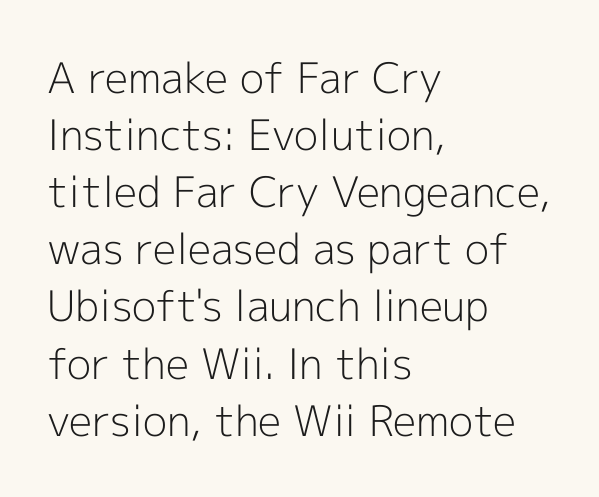
The image shows 42 px light sans-serif type, upright; set left-aligned, normal line spacing (1.36x), normal letter spacing, not underlined; a medium x-height.
